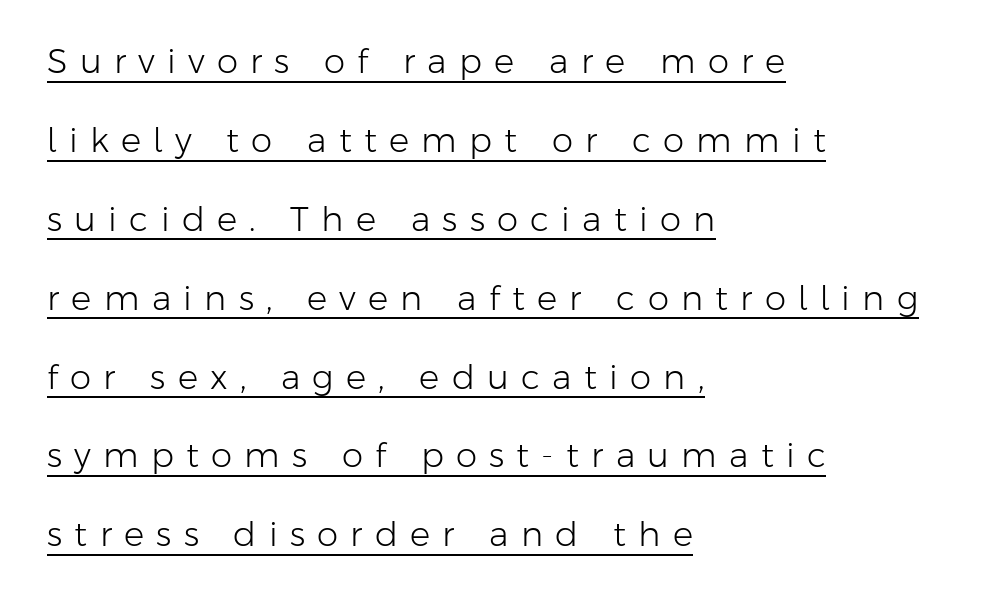
A typesetter would call this heavily tracked-out type. Students, observe: this is what heavily led, spacious text looks like. No chunkiness to these letters — they're not bold. Looks like regular typesetting: each glyph gets only the width it needs. Underlining? Definitely there.
